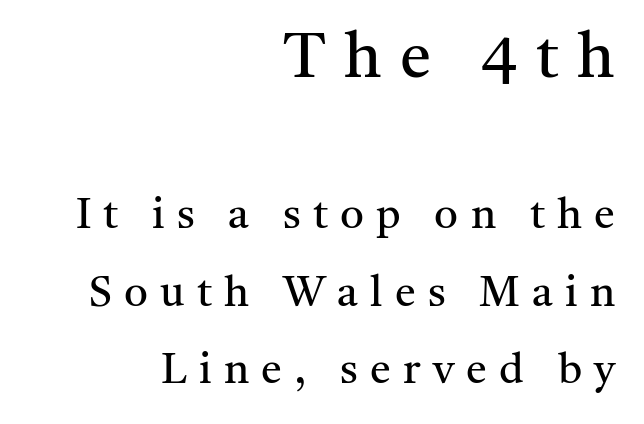
Q: Is the text bold? A: No.
Q: Is the text italic (slanted)? A: No, it is upright.
Q: Is the typeface a serif or a sans-serif typeface? A: Serif.
Q: Is the text underlined? A: No.
Q: How is the paragraph aligned? A: Right-aligned.
Q: Is the spacing between letters normal or unusually wide? A: Unusually wide.
Q: Which block of text is set in a larger size, the first (top) or the second (bottom)? A: The first (top) one.
Q: Width (condensed, normal, or wide)? A: Normal.
Q: Stroke contrast? A: Medium.
Q: x-height? A: Medium.
Q: Monospaced? A: No.
